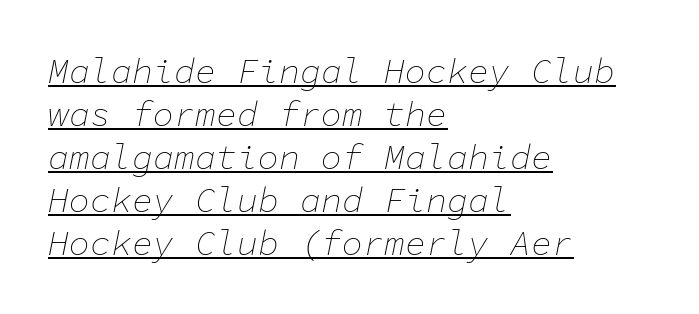
The specimen includes a rule beneath the text block's lines. Short note: letters normally spaced. Does the lettering tilt? It does — this is italic. Here the designer chose a console-style face with uniform glyph widths. Which margin do the lines hug? The left one — the right edge is uneven.
